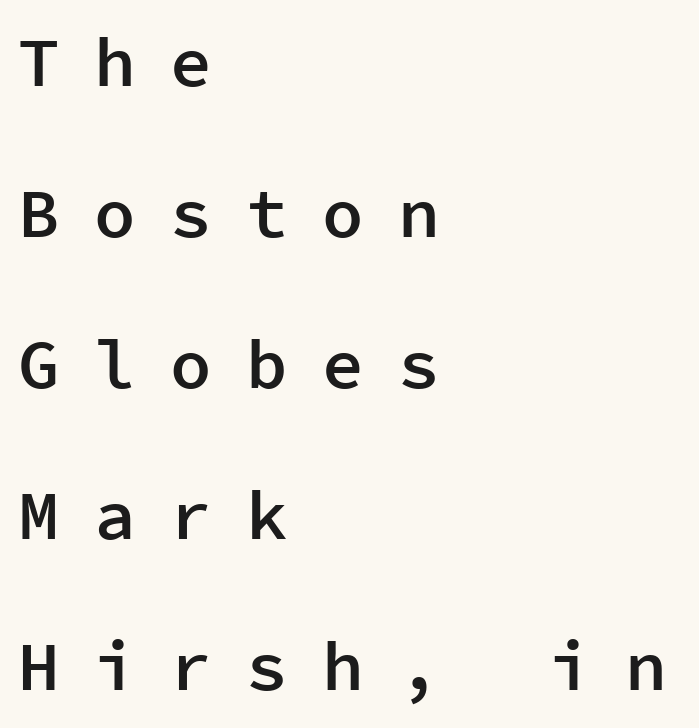
{"serif": "no", "italic": "no", "bold": "semi", "weight": "semibold", "width": "normal", "stroke_contrast": "low", "x_height": "medium", "monospaced": "yes", "underline": "no", "align": "left", "line_spacing": "loose", "line_spacing_ratio": 2.19, "letter_spacing": "wide", "letter_spacing_em": 0.5, "glyph_px": 69}
